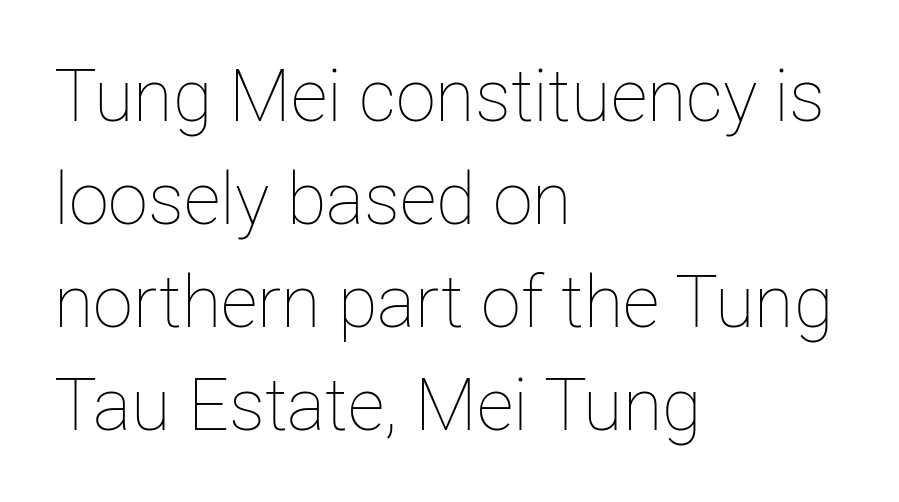
The image shows 72 px thin type, upright; set left-aligned, normal line spacing (1.43x), normal letter spacing, not underlined; low stroke contrast and a medium x-height.
